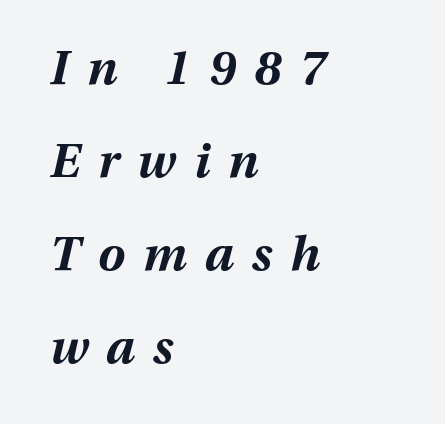
{"italic": "yes", "lean": "right", "slant_degrees": 13, "bold": "yes", "weight": "bold", "width": "normal", "stroke_contrast": "medium", "x_height": "medium", "monospaced": "no", "underline": "no", "align": "left", "line_spacing": "loose", "line_spacing_ratio": 1.94, "letter_spacing": "wide", "letter_spacing_em": 0.38, "glyph_px": 48}
